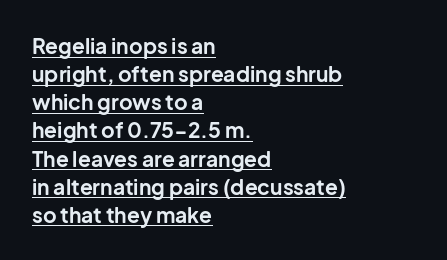
Which margin do the lines hug? The left one — the right edge is uneven. Style check: upright. I'd describe the lettering as bold — thick and assertive. The leading is moderate, giving the passage an even texture.
